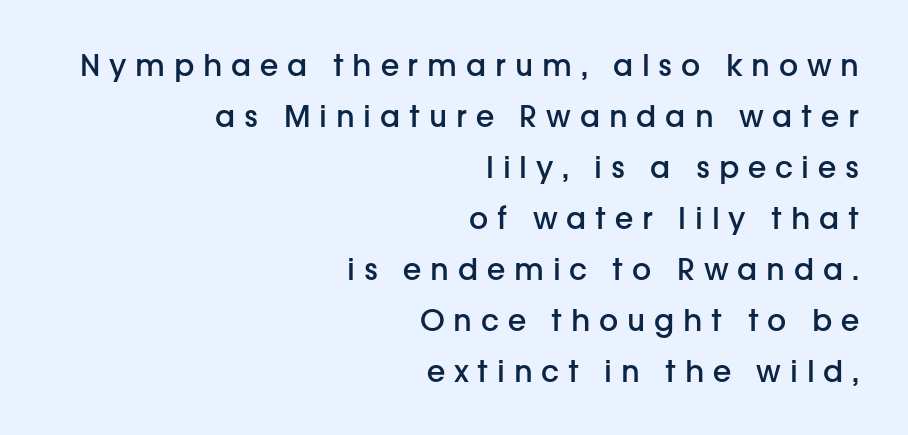
Notice how the stems are strictly vertical — no italics here. A typesetter would call this proportional, since set widths differ per character. Honestly, there is no underline to notice here at all. The letters are spread apart with noticeably loose tracking.
